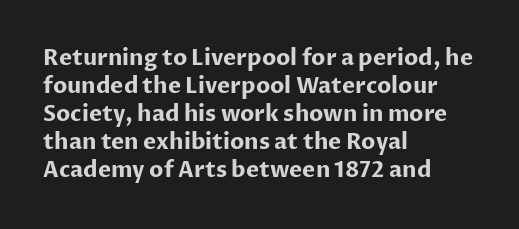
Q: Is the text bold? A: Yes.
Q: Is the text italic (slanted)? A: No, it is upright.
Q: Is the text underlined? A: No.
Q: How is the paragraph aligned? A: Left-aligned.
Q: Is the spacing between letters normal or unusually wide? A: Normal.
Q: Is the spacing between lines tight, normal or loose? A: Normal.
